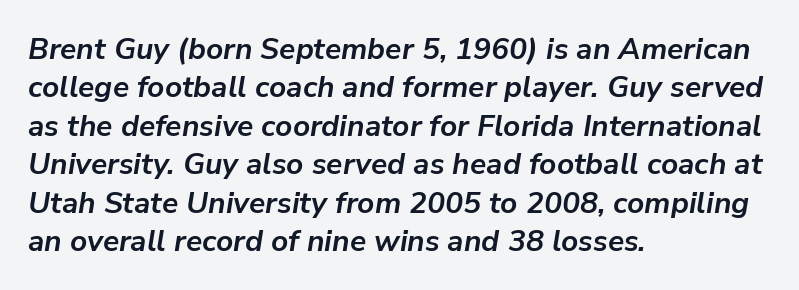
Q: Is the text bold? A: Yes.
Q: Is the text italic (slanted)? A: Yes, it leans right by about 9 degrees.
Q: Is the text underlined? A: No.
Q: How is the paragraph aligned? A: Left-aligned.
Q: Is the spacing between letters normal or unusually wide? A: Normal.
Q: Is the spacing between lines tight, normal or loose? A: Normal.
Q: Width (condensed, normal, or wide)? A: Normal.
Q: Stroke contrast? A: Low.
Q: x-height? A: Medium.
Q: Monospaced? A: No.
